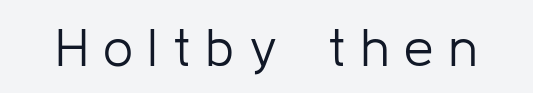
{"serif": "no", "italic": "no", "bold": "no", "weight": "light", "width": "normal", "stroke_contrast": "low", "x_height": "medium", "monospaced": "no", "underline": "no", "letter_spacing": "wide", "letter_spacing_em": 0.29, "glyph_px": 53}
